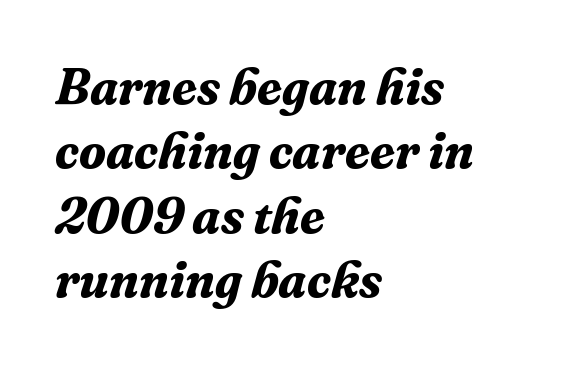
{"serif": "yes", "italic": "yes", "lean": "right", "slant_degrees": 16, "bold": "yes", "weight": "bold", "width": "normal", "stroke_contrast": "medium", "x_height": "medium", "monospaced": "no", "underline": "no", "align": "left", "line_spacing": "normal", "line_spacing_ratio": 1.29, "letter_spacing": "normal", "letter_spacing_em": 0.0, "glyph_px": 50}
